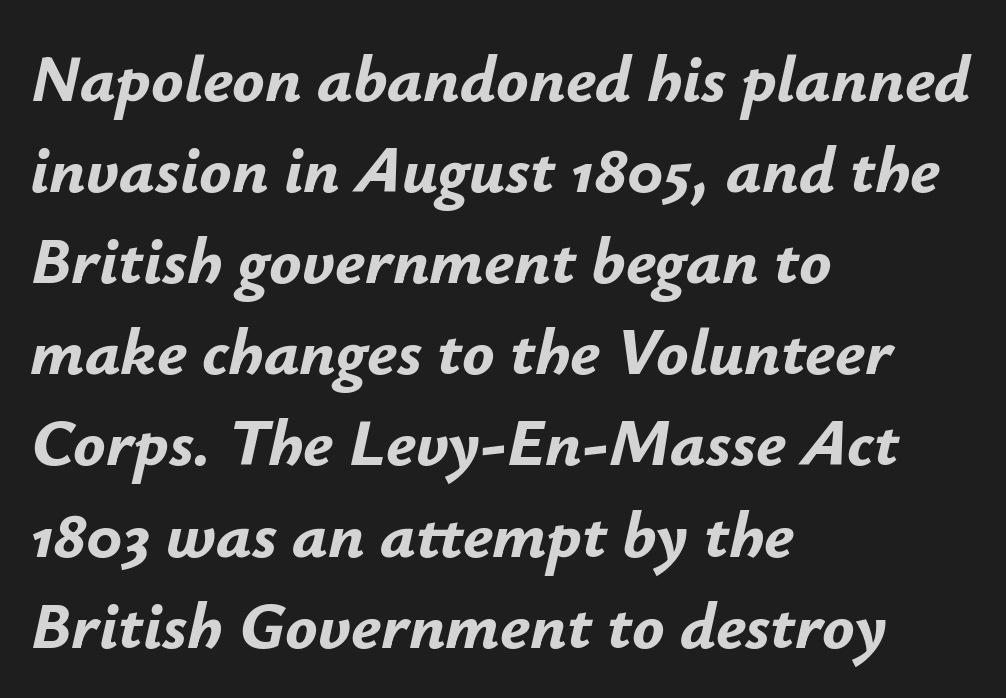
Heavy-handed strokes throughout: this text is bold. The face used here has a pronounced slope to its letters. A student would call this left alignment; a typographer would say flush left, rag right. The designer left line spacing at the default.
